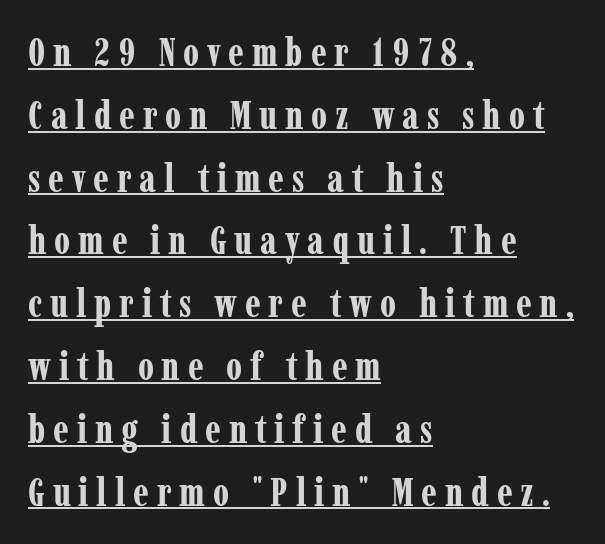
The image shows 39 px bold, condensed serif type, upright; set left-aligned, normal line spacing (1.61x), unusually wide letter spacing (+0.2 em), underlined; low stroke contrast and a medium x-height.
